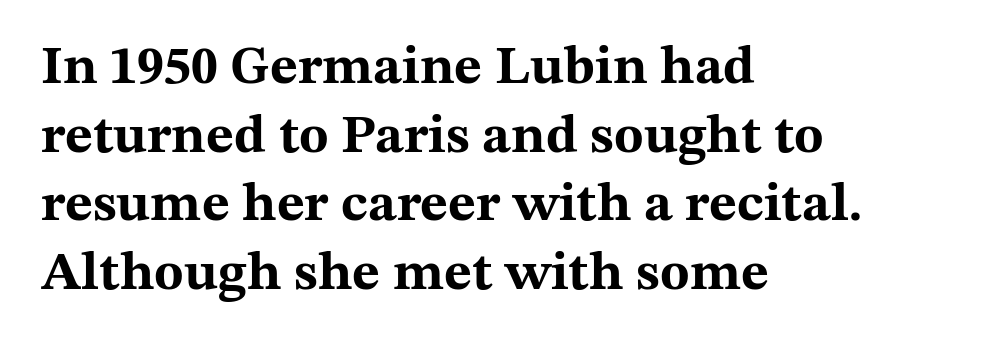
Q: Is the text bold? A: Yes.
Q: Is the text italic (slanted)? A: No, it is upright.
Q: Is the typeface a serif or a sans-serif typeface? A: Serif.
Q: Is the text underlined? A: No.
Q: How is the paragraph aligned? A: Left-aligned.
Q: Is the spacing between letters normal or unusually wide? A: Normal.
Q: Is the spacing between lines tight, normal or loose? A: Normal.
Q: Width (condensed, normal, or wide)? A: Wide.
Q: Stroke contrast? A: Medium.
Q: x-height? A: Medium.
Q: Monospaced? A: No.
